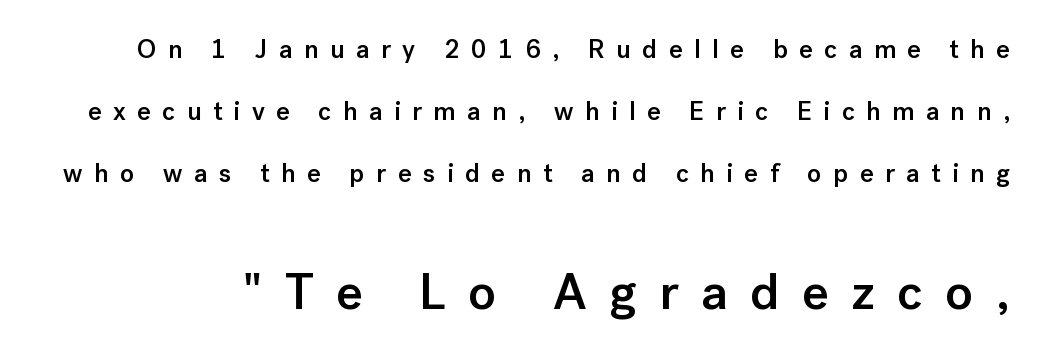
The image shows 51 px semibold sans-serif type, upright; set loose line spacing (2.39x), unusually wide letter spacing (+0.44 em), not underlined; the second (bottom) block is 1.96x larger; low stroke contrast and a medium x-height.
